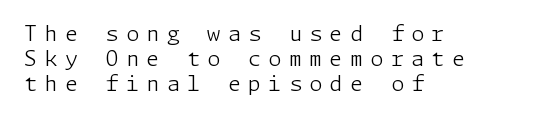
Every row of glyphs begins at an identical x-position on the left. You could only call the tracking loose — the letters float apart. No word sits above an underline. Posture: upright roman. Vertical stems look standard width or narrower in stroke.
